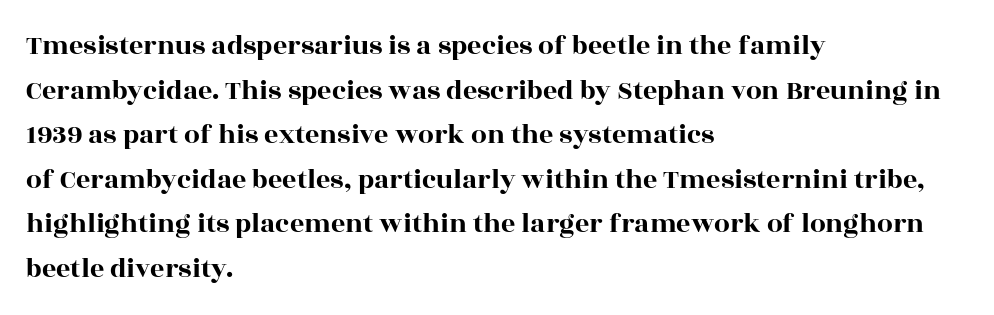
{"serif": "yes", "italic": "no", "width": "wide", "x_height": "large", "monospaced": "no", "underline": "no", "align": "left", "line_spacing": "normal", "line_spacing_ratio": 1.59, "letter_spacing": "normal", "letter_spacing_em": 0.0, "glyph_px": 28}
